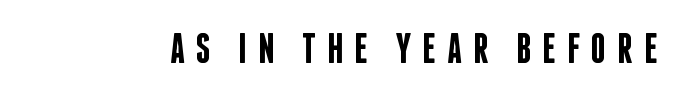
Stroke terminals: plain, sans-serif. A typesetter would call this proportional, since set widths differ per character. These lines carry some extra weight — a demibold, not a full bold. Rule under the text: the space is simply empty.
